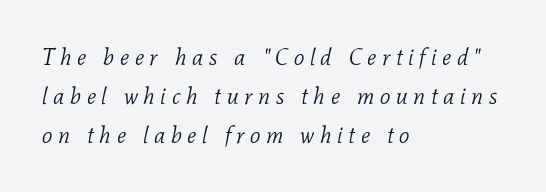
{"italic": "yes", "lean": "right", "slant_degrees": 11, "bold": "no", "underline": "no", "align": "left", "line_spacing": "normal", "line_spacing_ratio": 1.69, "letter_spacing": "wide", "letter_spacing_em": 0.24, "glyph_px": 23}
